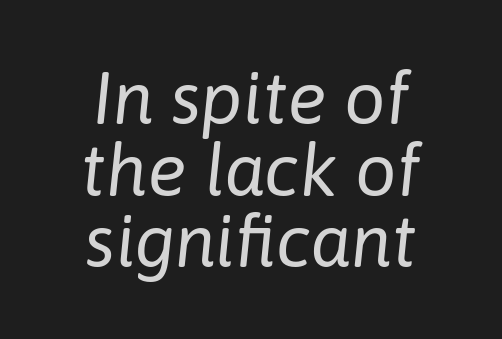
Q: Is the text bold? A: No.
Q: Is the text italic (slanted)? A: Yes, it leans right by about 6 degrees.
Q: Is the text underlined? A: No.
Q: How is the paragraph aligned? A: Centered.
Q: Is the spacing between letters normal or unusually wide? A: Normal.
Q: Is the spacing between lines tight, normal or loose? A: Tight.
Q: Width (condensed, normal, or wide)? A: Normal.
Q: Stroke contrast? A: Low.
Q: x-height? A: Medium.
Q: Monospaced? A: No.
